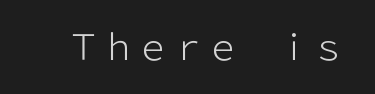
{"serif": "no", "italic": "no", "bold": "no", "weight": "light", "width": "normal", "stroke_contrast": "low", "x_height": "medium", "monospaced": "no", "underline": "no", "letter_spacing": "normal", "letter_spacing_em": 0.0, "glyph_px": 35}
